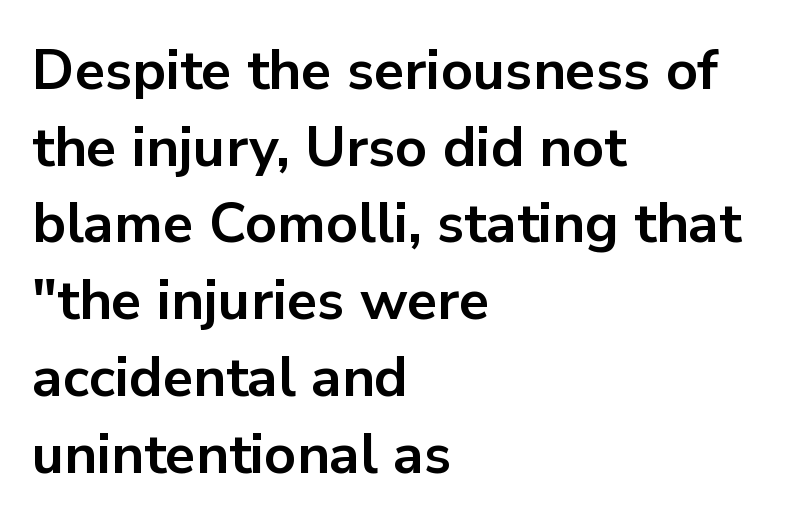
Compared with typical paragraphs, the rows here are spaced about the same. This sample uses an upright cut, with every glyph sitting square on the baseline. This rendering features lettering with no underline. Character widths vary here, with narrow letters taking less room than wide ones. To sum up the face: it is a sans, with no serifs. Look at the stroke-to-counter ratio: heavy, a bold.
